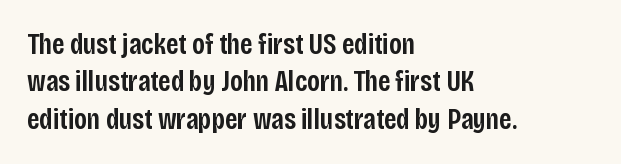
Unlike a traditional serif, this face leaves its strokes unadorned. Does the copy run flush right? No — it runs flush left. Glyph-to-glyph distance matches everyday printed text. The typography opts for an upright posture over an oblique one.
